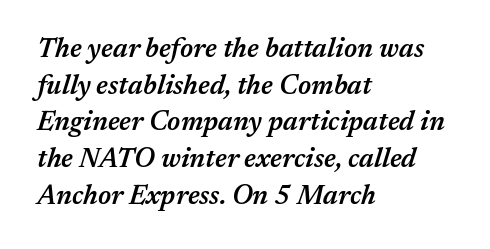
The image shows 27 px text type, italic (leaning right); set left-aligned, normal line spacing (1.36x), normal letter spacing, not underlined.
